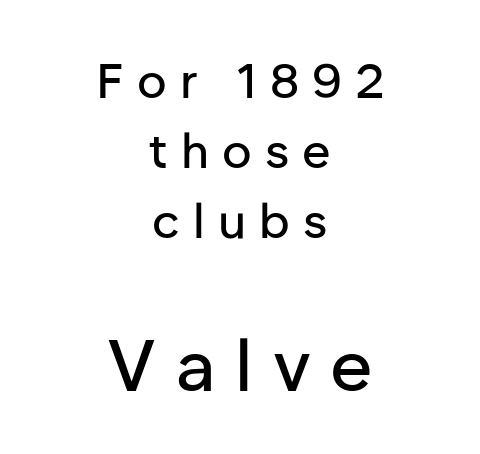
Q: Is the text italic (slanted)? A: No, it is upright.
Q: Is the typeface a serif or a sans-serif typeface? A: Sans-serif.
Q: Is the text underlined? A: No.
Q: How is the paragraph aligned? A: Centered.
Q: Is the spacing between letters normal or unusually wide? A: Unusually wide.
Q: Is the spacing between lines tight, normal or loose? A: Normal.
Q: Which block of text is set in a larger size, the first (top) or the second (bottom)? A: The second (bottom) one.
Q: Width (condensed, normal, or wide)? A: Normal.
Q: Stroke contrast? A: Low.
Q: x-height? A: Medium.
Q: Monospaced? A: No.
